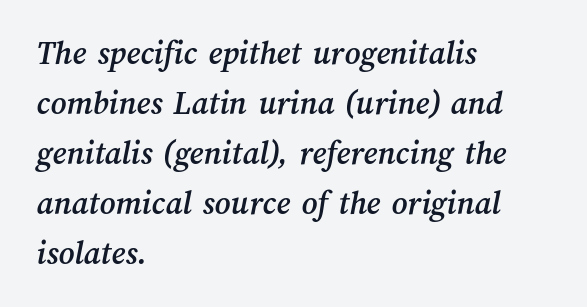
The image shows 34 px text type; set left-aligned, normal line spacing (1.47x), normal letter spacing, not underlined; medium stroke contrast and a medium x-height.
